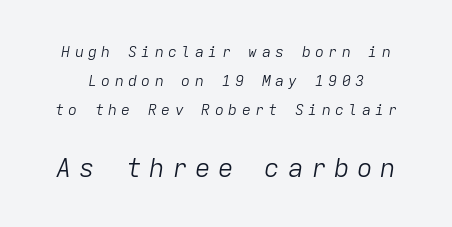
Q: Is the text bold? A: No.
Q: Is the text italic (slanted)? A: Yes, it leans right by about 9 degrees.
Q: Is the text underlined? A: No.
Q: Is the spacing between letters normal or unusually wide? A: Unusually wide.
Q: Is the spacing between lines tight, normal or loose? A: Loose.
Q: Which block of text is set in a larger size, the first (top) or the second (bottom)? A: The second (bottom) one.
